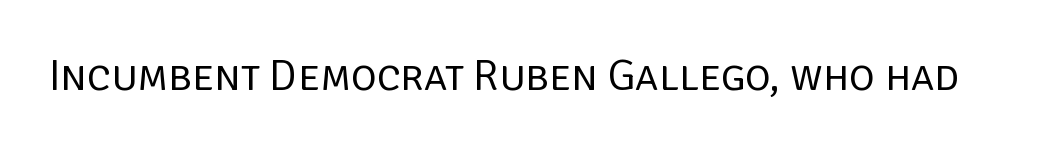
{"serif": "no", "italic": "no", "bold": "no", "weight": "regular", "width": "normal", "stroke_contrast": "low", "x_height": "large", "monospaced": "no", "underline": "no", "letter_spacing": "normal", "letter_spacing_em": 0.0, "glyph_px": 44}
